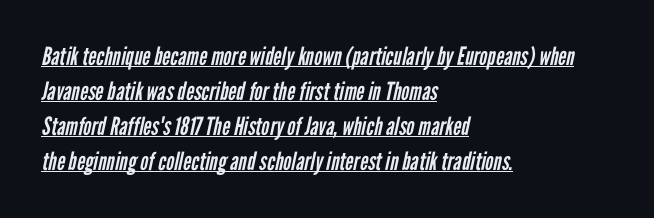
Bold? No — there's no thickening of the strokes. Each new line begins a customary step beneath the previous one. Students, observe the line beneath the letters — that is underlining. The setting favours the left margin, as ordinary paragraphs usually do. There is no visible air inserted between adjacent glyphs.
